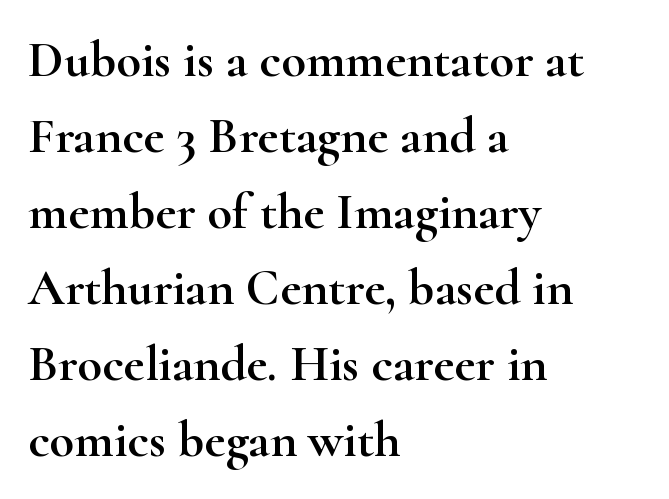
Q: Is the text italic (slanted)? A: No, it is upright.
Q: Is the typeface a serif or a sans-serif typeface? A: Serif.
Q: Is the text underlined? A: No.
Q: How is the paragraph aligned? A: Left-aligned.
Q: Is the spacing between letters normal or unusually wide? A: Normal.
Q: Is the spacing between lines tight, normal or loose? A: Normal.
Q: Width (condensed, normal, or wide)? A: Wide.
Q: Stroke contrast? A: High.
Q: x-height? A: Small.
Q: Monospaced? A: No.
